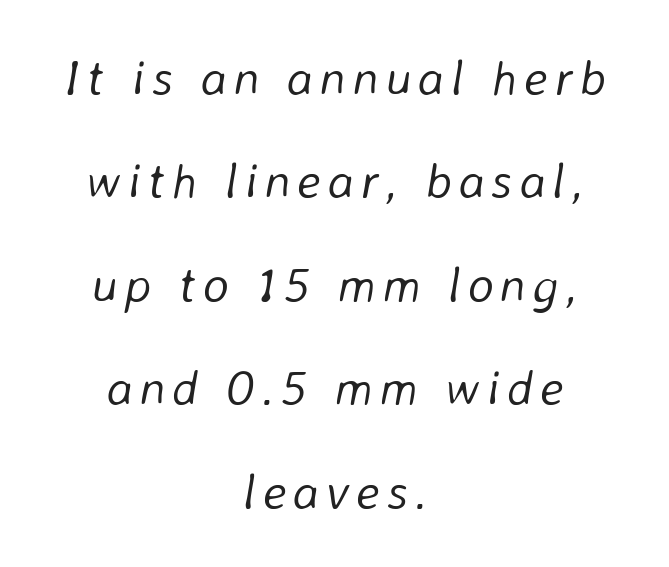
{"italic": "yes", "lean": "right", "slant_degrees": 8, "bold": "no", "weight": "light", "width": "normal", "stroke_contrast": "low", "x_height": "medium", "monospaced": "no", "underline": "no", "align": "center", "line_spacing": "loose", "line_spacing_ratio": 2.07, "glyph_px": 50}
